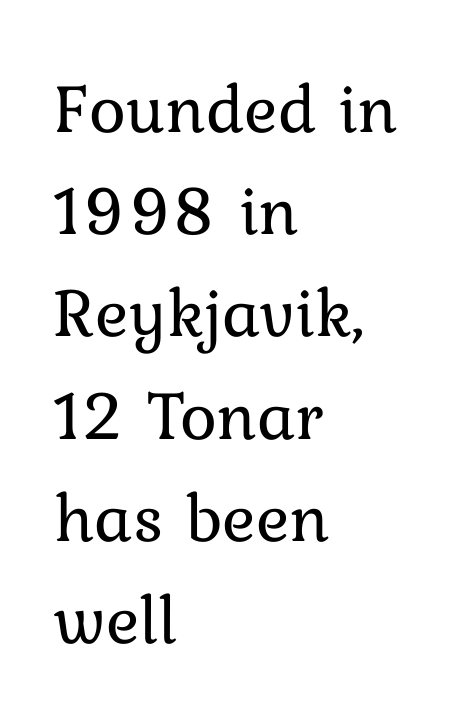
Stroke mass is kept to a normal reading level or below. Every row of glyphs begins at an identical x-position on the left. Just letters on the line, the space beneath them empty. Each word holds together tightly as a unit, with standard inter-letter gaps.
